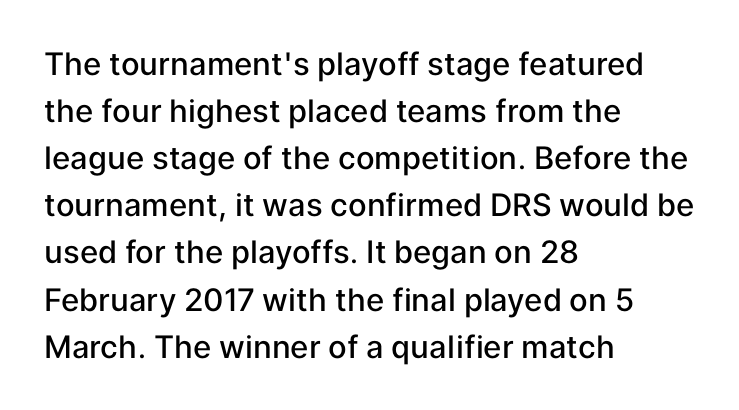
Q: Is the text bold? A: Semi-bold.
Q: Is the text italic (slanted)? A: No, it is upright.
Q: Is the typeface a serif or a sans-serif typeface? A: Sans-serif.
Q: Is the text underlined? A: No.
Q: How is the paragraph aligned? A: Left-aligned.
Q: Is the spacing between letters normal or unusually wide? A: Normal.
Q: Is the spacing between lines tight, normal or loose? A: Normal.
Q: Width (condensed, normal, or wide)? A: Normal.
Q: Stroke contrast? A: Low.
Q: x-height? A: Medium.
Q: Monospaced? A: No.
